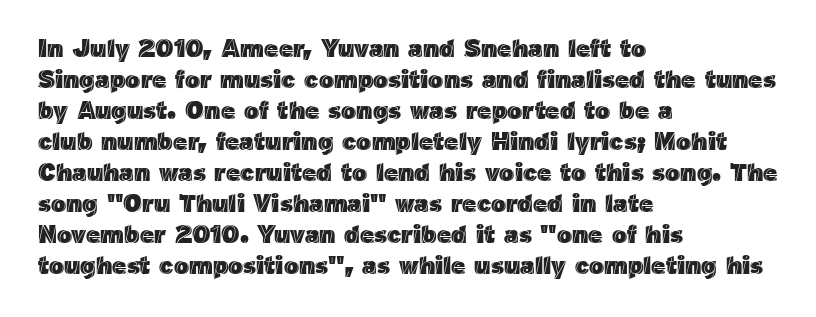
Q: Is the text italic (slanted)? A: No, it is upright.
Q: Is the text underlined? A: No.
Q: How is the paragraph aligned? A: Left-aligned.
Q: Is the spacing between letters normal or unusually wide? A: Normal.
